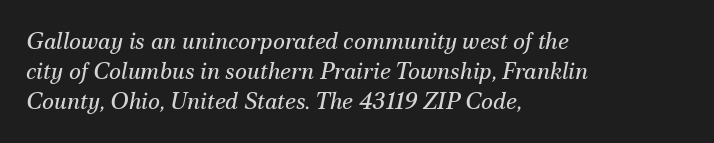
{"italic": "yes", "lean": "right", "slant_degrees": 12, "bold": "no", "underline": "no", "align": "left", "line_spacing": "normal", "line_spacing_ratio": 1.31, "letter_spacing": "normal", "letter_spacing_em": 0.0, "glyph_px": 23}
